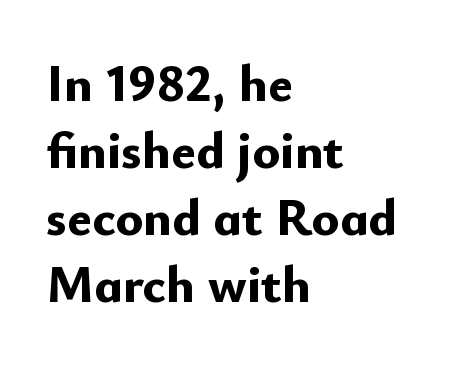
The image shows 52 px bold sans-serif type, upright; set left-aligned, normal line spacing (1.29x), normal letter spacing, not underlined; low stroke contrast and a small x-height.
